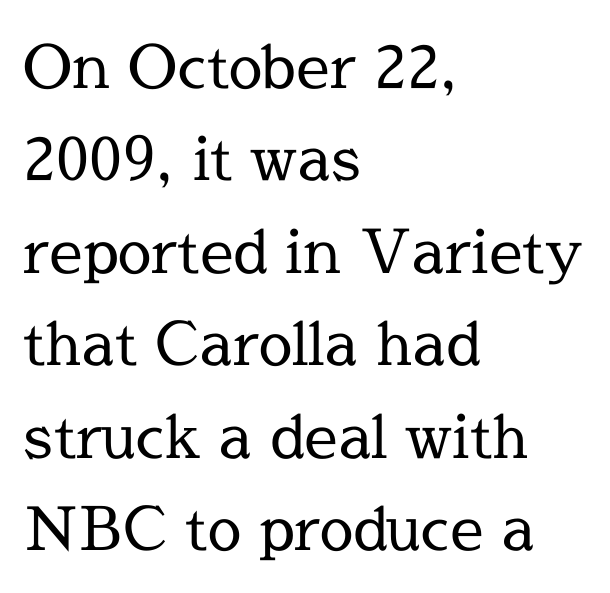
What's the leading like? Ordinary, nothing unusual. Plain, unruled lines of type. Inter-character spacing is left at the font's built-in metrics. Tall strokes in this sample are plumb rather than angled. Stroke mass is kept to a normal reading level or below.
